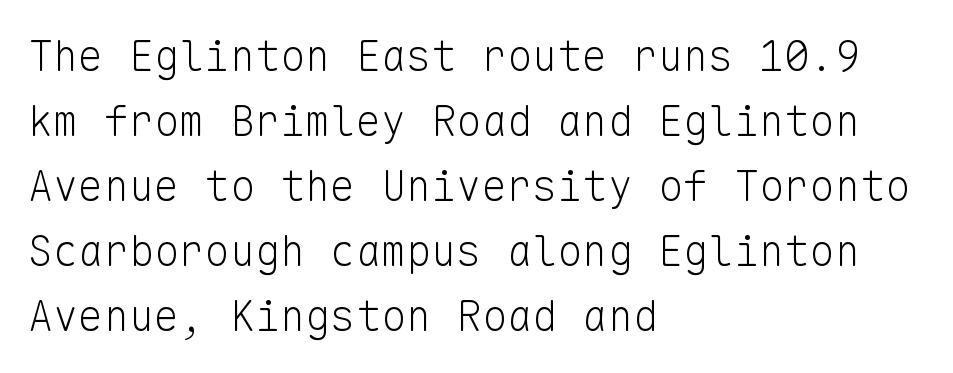
{"serif": "no", "italic": "no", "bold": "no", "weight": "light", "width": "normal", "stroke_contrast": "low", "x_height": "medium", "monospaced": "yes", "underline": "no", "align": "left", "line_spacing": "normal", "line_spacing_ratio": 1.55, "letter_spacing": "normal", "letter_spacing_em": 0.0, "glyph_px": 42}
